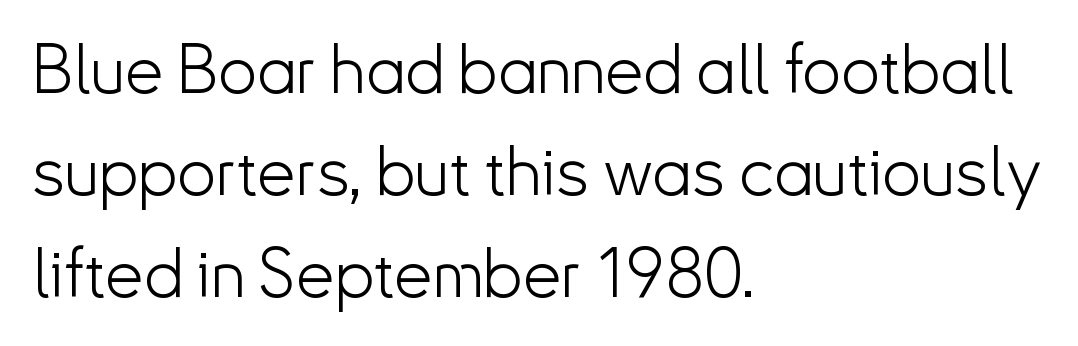
How are the letters spaced? Ordinarily, with no added tracking. The specimen omits any rule beneath the text block's lines. No feet cap the strokes, marking this as sans-serif type. Teacher's note: observe the even left margin — that is flush-left alignment.
